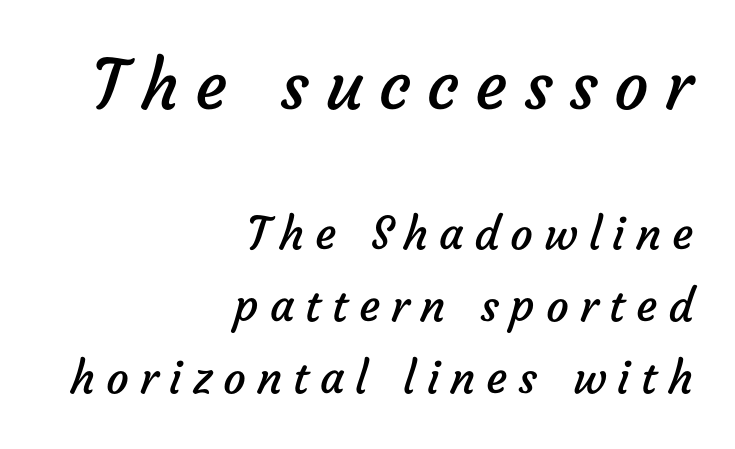
Stems and bowls with no extra thickness — not bold. A sans-serif font was chosen for this passage. Teacher's note: observe the even right margin — that is flush-right alignment. Which chunk is bigger? The first one — the top block dwarfs the bottom.
